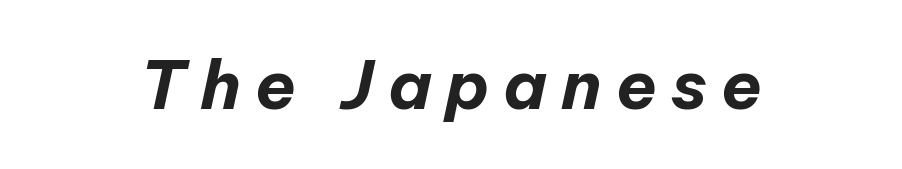
The image shows 67 px bold type, italic (leaning right); set unusually wide letter spacing (+0.21 em), not underlined; low stroke contrast and a medium x-height.
